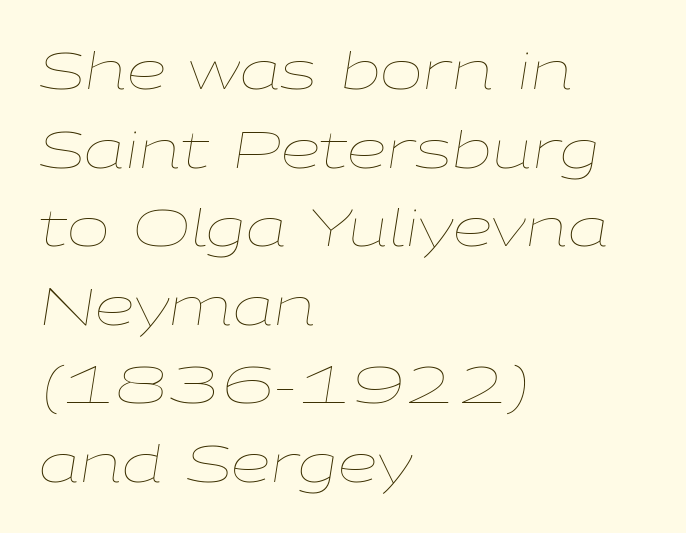
The specimen reads as italic at a glance. What stands out about the letter spacing? Nothing — it is the standard amount. Students, observe: this is what conventionally led text looks like. A light-to-regular cut is what we see here. Line starts are locked; line ends wander.
